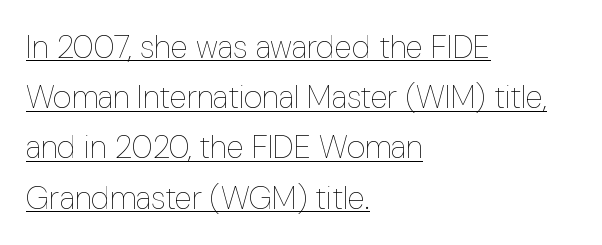
The image shows 32 px thin, condensed type, upright; set left-aligned, normal line spacing (1.57x), normal letter spacing, underlined; low stroke contrast and a medium x-height.
